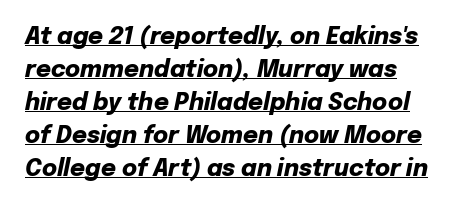
{"italic": "yes", "lean": "right", "slant_degrees": 12, "bold": "yes", "underline": "yes", "align": "left", "line_spacing": "normal", "line_spacing_ratio": 1.44, "letter_spacing": "normal", "letter_spacing_em": 0.0, "glyph_px": 23}
